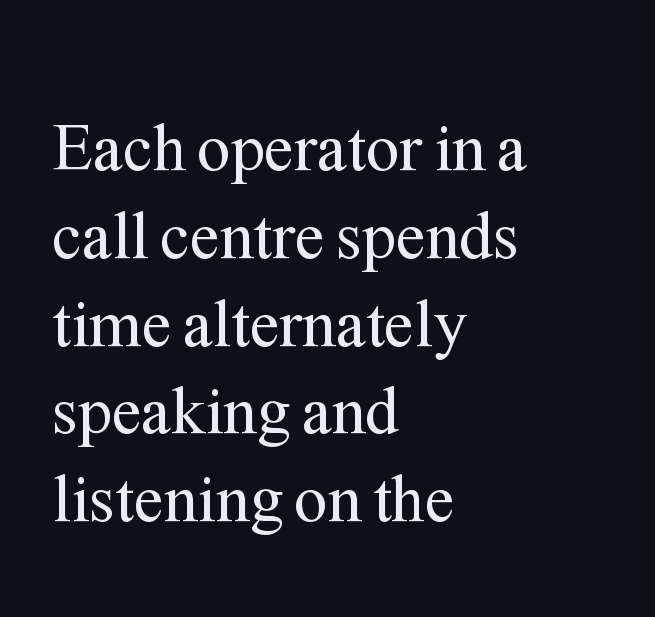
The image shows 67 px regular-weight serif type, upright; set left-aligned, normal line spacing (1.31x), normal letter spacing, not underlined; medium stroke contrast and a medium x-height.
